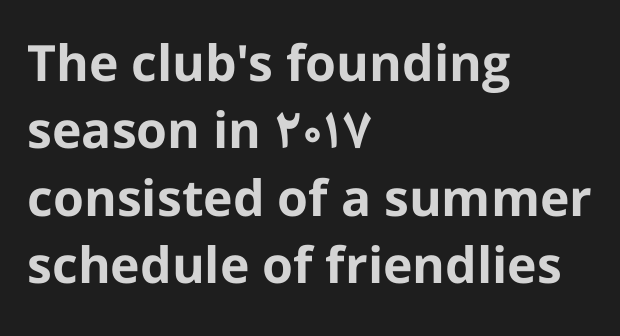
{"serif": "no", "italic": "no", "bold": "yes", "weight": "bold", "width": "normal", "stroke_contrast": "low", "x_height": "medium", "monospaced": "no", "underline": "no", "align": "left", "line_spacing": "normal", "line_spacing_ratio": 1.35, "letter_spacing": "normal", "letter_spacing_em": 0.0, "glyph_px": 50}
